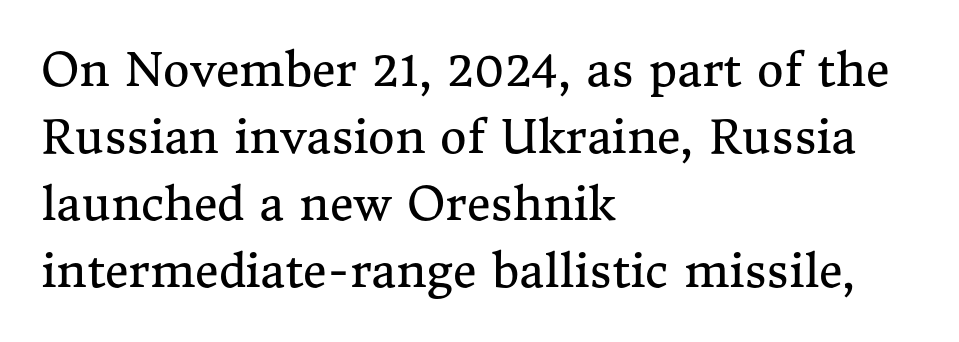
Q: Is the text bold? A: No.
Q: Is the text italic (slanted)? A: No, it is upright.
Q: Is the typeface a serif or a sans-serif typeface? A: Serif.
Q: Is the text underlined? A: No.
Q: How is the paragraph aligned? A: Left-aligned.
Q: Is the spacing between letters normal or unusually wide? A: Normal.
Q: Is the spacing between lines tight, normal or loose? A: Normal.
Q: Width (condensed, normal, or wide)? A: Normal.
Q: Stroke contrast? A: Medium.
Q: x-height? A: Medium.
Q: Monospaced? A: No.
